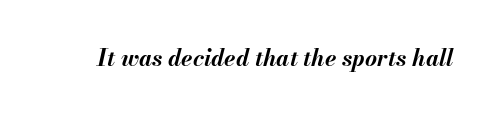
{"italic": "yes", "lean": "right", "slant_degrees": 13, "bold": "yes", "underline": "no", "letter_spacing": "normal", "letter_spacing_em": 0.0, "glyph_px": 23}
